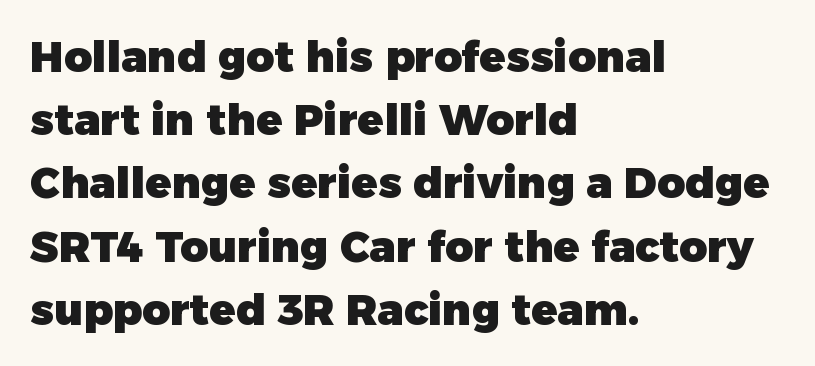
{"serif": "no", "italic": "no", "bold": "yes", "weight": "heavy", "width": "normal", "stroke_contrast": "low", "x_height": "medium", "monospaced": "no", "underline": "no", "align": "left", "line_spacing": "normal", "line_spacing_ratio": 1.47, "letter_spacing": "normal", "letter_spacing_em": 0.0, "glyph_px": 43}
